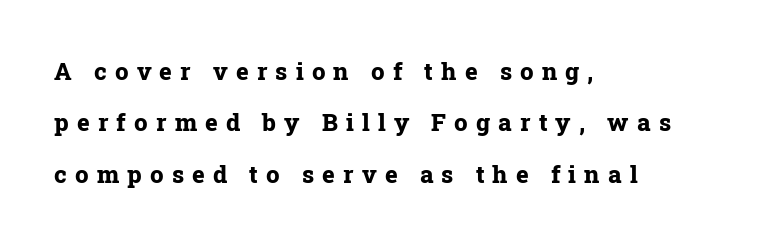
This block would shrink considerably if given ordinary leading; it's expanded now. The tracking jumps out immediately: characters are airy and widely separated. Typesetter's note: full bold, strokes at maximum text heaviness. The letters stand upright; this is a roman face. Line beginnings align vertically; line endings do not. The space beneath each line is pristine and unruled.
